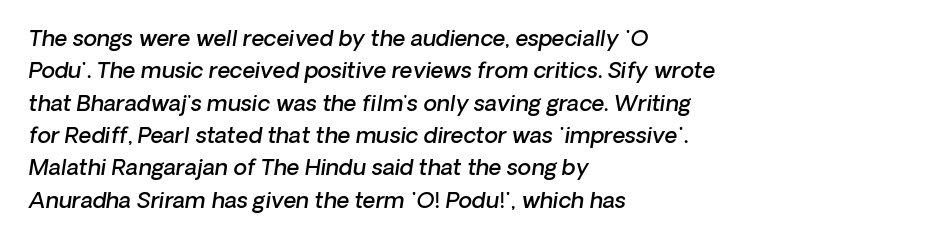
Q: Is the text bold? A: Semi-bold.
Q: Is the text italic (slanted)? A: Yes, it leans right by about 8 degrees.
Q: Is the text underlined? A: No.
Q: How is the paragraph aligned? A: Left-aligned.
Q: Is the spacing between letters normal or unusually wide? A: Normal.
Q: Is the spacing between lines tight, normal or loose? A: Normal.
